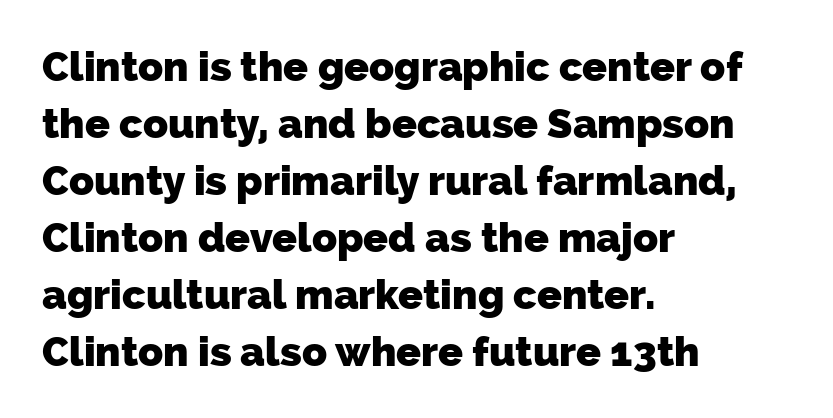
The image shows 41 px heavy sans-serif type; set left-aligned, normal line spacing (1.39x), normal letter spacing, not underlined; low stroke contrast and a medium x-height.
